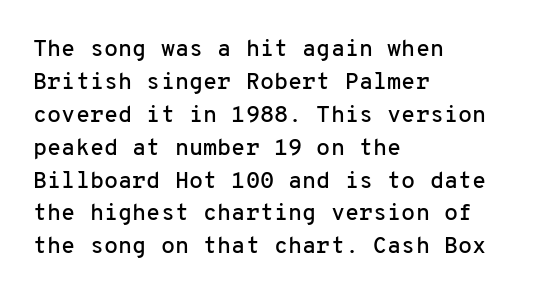
Plain, unruled lines of type. Letter spacing: default. Quick note: interline space is typical. Does the lettering tilt? It doesn't — this is upright. One-word summary of the alignment: left.
